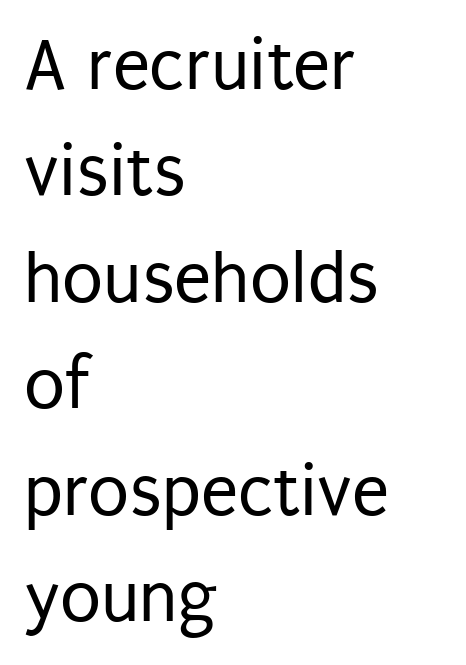
{"serif": "no", "italic": "no", "bold": "no", "weight": "regular", "width": "condensed", "stroke_contrast": "low", "x_height": "large", "monospaced": "no", "underline": "no", "align": "left", "line_spacing": "normal", "line_spacing_ratio": 1.42, "letter_spacing": "normal", "letter_spacing_em": 0.0, "glyph_px": 75}
